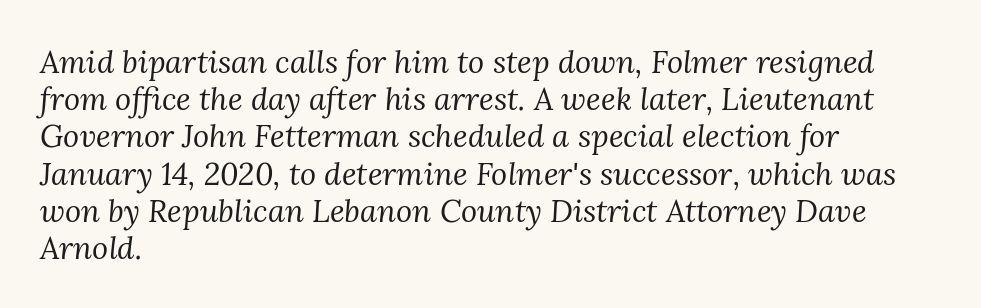
Q: Is the text bold? A: No.
Q: Is the text italic (slanted)? A: Yes, it leans right by about 3 degrees.
Q: Is the typeface a serif or a sans-serif typeface? A: Serif.
Q: Is the text underlined? A: No.
Q: How is the paragraph aligned? A: Left-aligned.
Q: Is the spacing between letters normal or unusually wide? A: Normal.
Q: Width (condensed, normal, or wide)? A: Normal.
Q: Stroke contrast? A: Medium.
Q: x-height? A: Medium.
Q: Monospaced? A: No.
